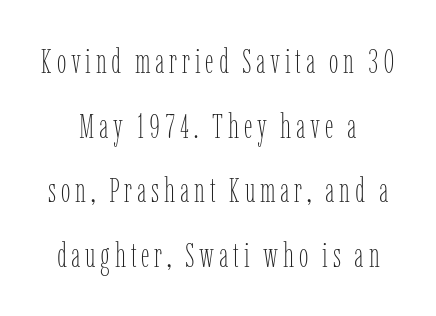
{"italic": "no", "bold": "no", "weight": "thin", "width": "condensed", "stroke_contrast": "low", "x_height": "medium", "monospaced": "no", "underline": "no", "align": "center", "line_spacing": "loose", "line_spacing_ratio": 1.9, "glyph_px": 34}
